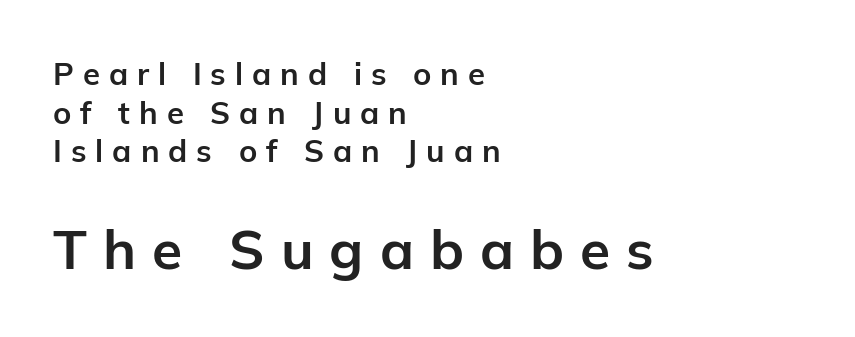
Leading matches the norm, producing a regular column. The composition opens small and finishes big. You'd pick this weight for a headline — it's a proper bold. The gap between lines stays unmarked. The text block is weighted toward the left margin, trailing off unevenly rightward. The font family rendered here belongs to the sans-serif group.
